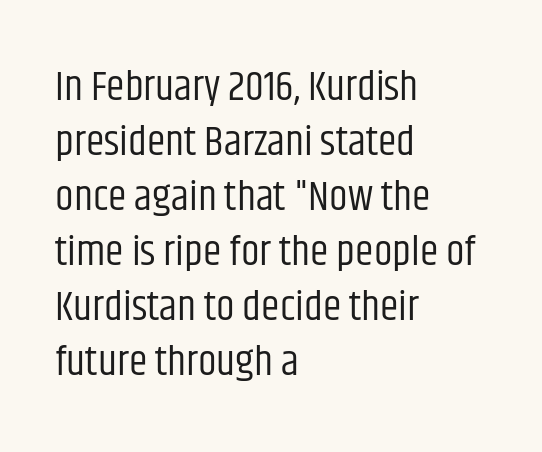
The face looks like a standard text weight, possibly lighter. Tracking here is standard; glyphs follow each other at the usual distance. Proportional: the letters do not fall into vertical columns. The type sits square on the baseline with zero lean.
